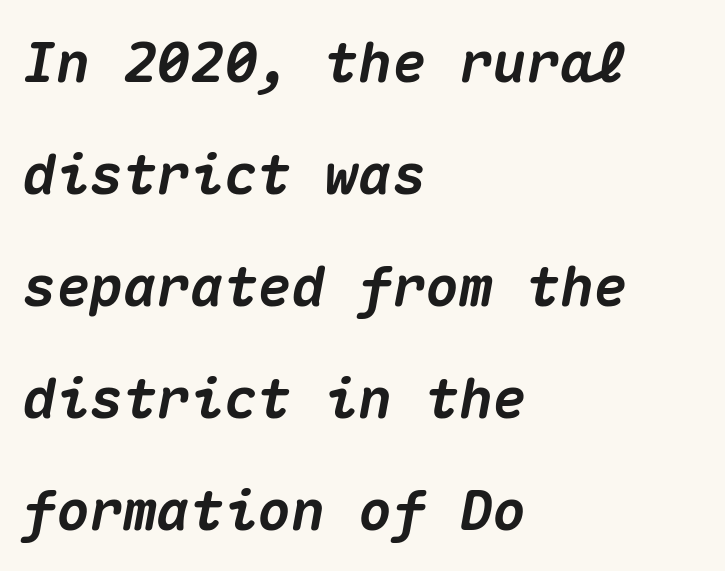
Here the designer chose a console-style face with uniform glyph widths. Only glyphs here, with clear space below each row. Would a proofreader flag this as italicized? Yes. A typesetter would call this leading open, well beyond the default. The setting favours the left margin, as ordinary paragraphs usually do.
